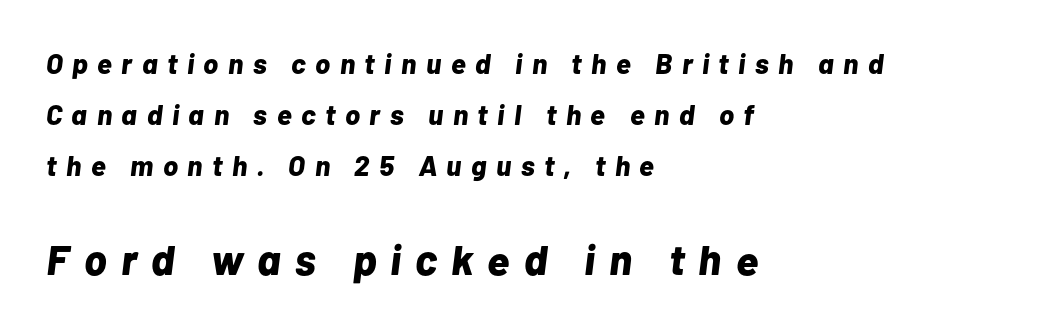
The tracking jumps out immediately: characters are airy and widely separated. Designer's note — italics engaged. Beneath every word, the page is bare. Spacing verdict: proportional, widths tailored to each character.
